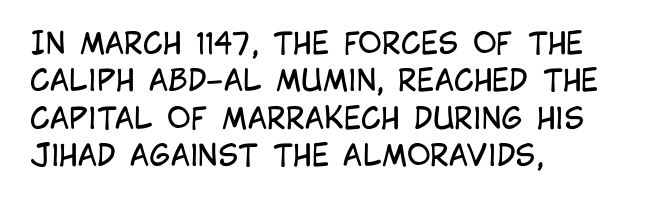
The image shows 29 px regular-weight, condensed sans-serif type, upright; set left-aligned, normal line spacing (1.29x), normal letter spacing, not underlined; low stroke contrast and a large x-height.
